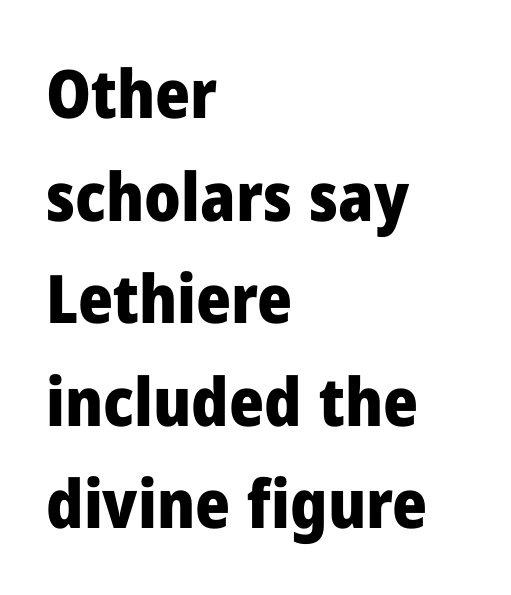
{"serif": "no", "italic": "no", "bold": "yes", "weight": "heavy", "width": "normal", "stroke_contrast": "low", "x_height": "medium", "monospaced": "no", "underline": "no", "align": "left", "line_spacing": "normal", "line_spacing_ratio": 1.53, "letter_spacing": "normal", "letter_spacing_em": 0.0, "glyph_px": 67}
